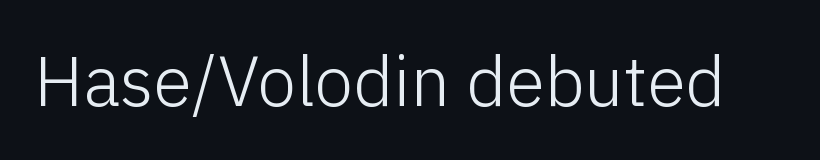
Tracking value appears to be zero — textbook default spacing. In terms of posture, this sample is upright. You can tell from the bare stems that sans-serif type was used. The space beneath each line is pristine and unruled.
